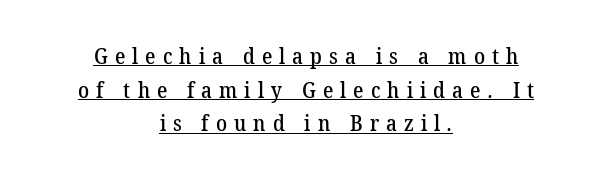
Q: Is the text underlined? A: Yes.
Q: How is the paragraph aligned? A: Centered.
Q: Is the spacing between letters normal or unusually wide? A: Unusually wide.
Q: Is the spacing between lines tight, normal or loose? A: Normal.
